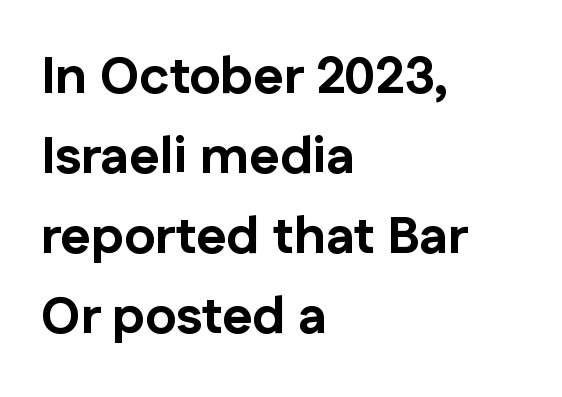
{"serif": "no", "italic": "no", "bold": "yes", "weight": "bold", "width": "normal", "stroke_contrast": "low", "x_height": "medium", "monospaced": "no", "underline": "no", "align": "left", "line_spacing": "normal", "line_spacing_ratio": 1.54, "letter_spacing": "normal", "letter_spacing_em": 0.0, "glyph_px": 52}
